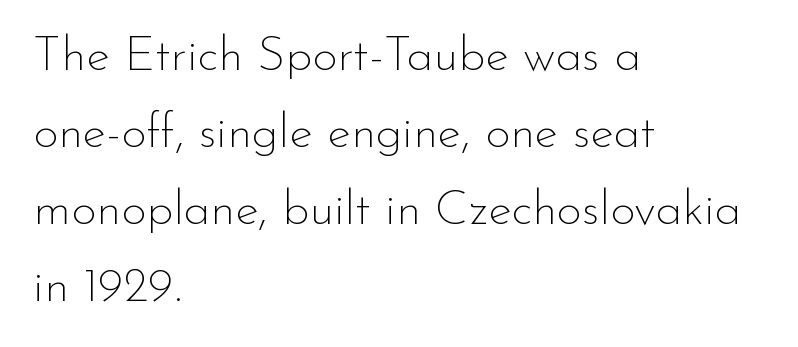
The image shows 49 px thin sans-serif type, upright; set left-aligned, normal line spacing (1.57x), normal letter spacing, not underlined; low stroke contrast and a small x-height.
